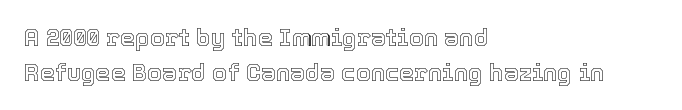
The compositor pushed each line to the left boundary. Compared with typical paragraphs, the rows here are spaced about the same. Here the glyphs are tracked normally, forming tight word shapes. Check the space under the baseline: it is left empty. You can tell it's not italic because the verticals are truly vertical.
